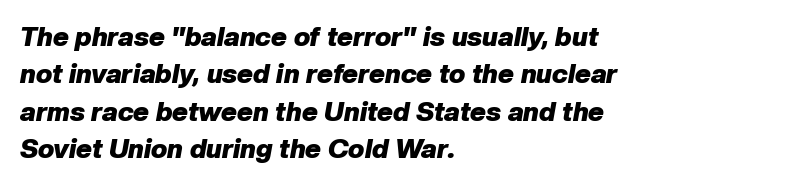
Q: Is the text bold? A: Yes.
Q: Is the text italic (slanted)? A: Yes, it leans right by about 10 degrees.
Q: Is the text underlined? A: No.
Q: How is the paragraph aligned? A: Left-aligned.
Q: Is the spacing between letters normal or unusually wide? A: Normal.
Q: Is the spacing between lines tight, normal or loose? A: Normal.
